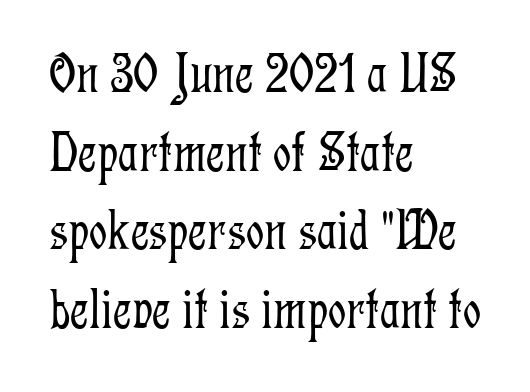
Whoever set this chose a conventional vertical rhythm. This rendering uses left alignment, leaving the right contour irregular. Is this a fixed-width face? No — the glyphs have proportional, varying widths. No heavy texture on the line: the type isn't bold. The area under the type is left untouched.
